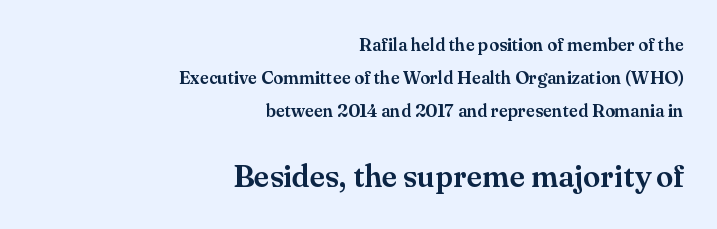
Q: Is the text italic (slanted)? A: No, it is upright.
Q: Is the typeface a serif or a sans-serif typeface? A: Serif.
Q: Is the text underlined? A: No.
Q: How is the paragraph aligned? A: Right-aligned.
Q: Is the spacing between letters normal or unusually wide? A: Normal.
Q: Which block of text is set in a larger size, the first (top) or the second (bottom)? A: The second (bottom) one.
Q: Width (condensed, normal, or wide)? A: Normal.
Q: Stroke contrast? A: Medium.
Q: x-height? A: Small.
Q: Monospaced? A: No.
